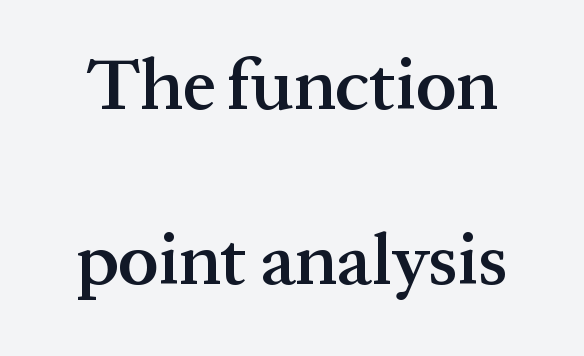
Proportional: the letters do not fall into vertical columns. Descender tails drop into unmarked territory. Here the glyphs are tracked normally, forming tight word shapes. Every stem runs plumb, perpendicular to the baseline. Notice the strokes are somewhat thickened but not fully heavy: this is a semibold.
